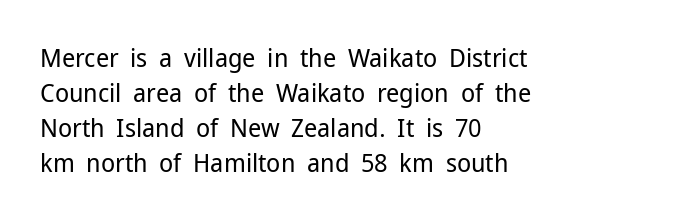
How are the letters spaced? Ordinarily, with no added tracking. Has an underline been added? It has not. Honestly, the row spacing looks completely unremarkable. The font is comparable to plain body text, perhaps lighter. Visually the block forms a straight wall on the left and a jagged coastline on the right.
